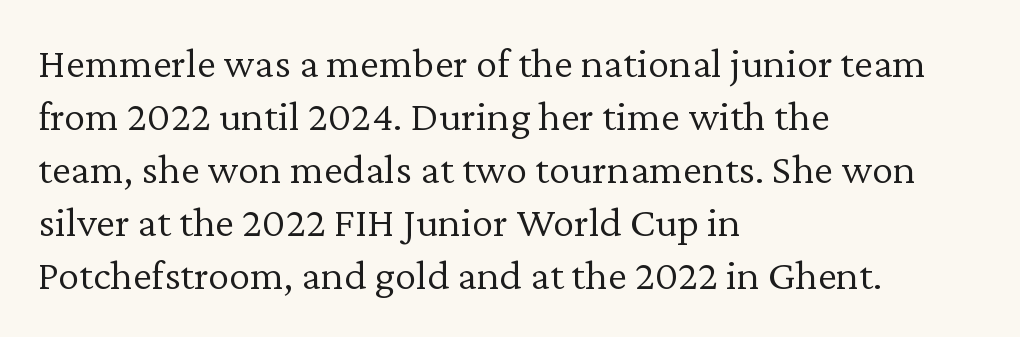
The image shows 43 px light serif type, upright; set left-aligned, line spacing 1.23x, normal letter spacing, not underlined; low stroke contrast and a medium x-height.
